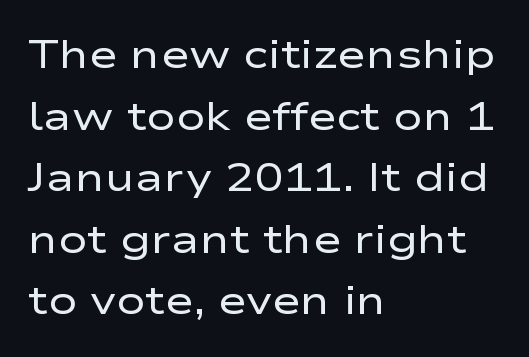
The passage shown is not bold in any degree. A typesetter would call this zero additional tracking. This rendering features lettering with no underline. Grotesque or geometric, the face here clearly has no serifs.
